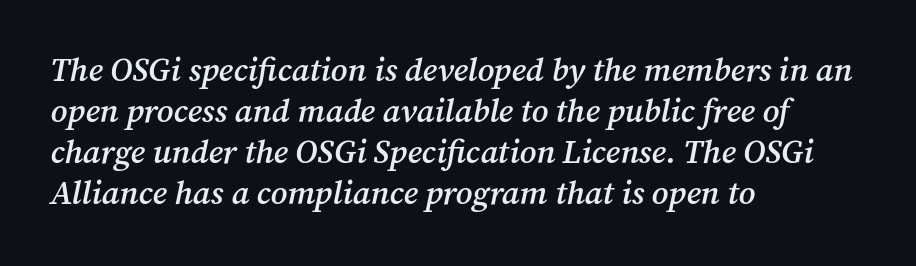
Q: Is the text bold? A: Semi-bold.
Q: Is the text italic (slanted)? A: Yes, it leans right by about 12 degrees.
Q: Is the typeface a serif or a sans-serif typeface? A: Serif.
Q: Is the text underlined? A: No.
Q: How is the paragraph aligned? A: Left-aligned.
Q: Is the spacing between letters normal or unusually wide? A: Normal.
Q: Width (condensed, normal, or wide)? A: Normal.
Q: Stroke contrast? A: Medium.
Q: x-height? A: Medium.
Q: Monospaced? A: No.
